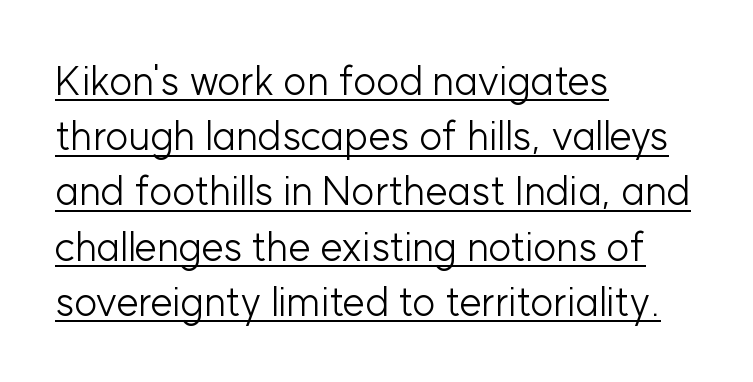
Q: Is the text bold? A: No.
Q: Is the text italic (slanted)? A: No, it is upright.
Q: Is the typeface a serif or a sans-serif typeface? A: Sans-serif.
Q: Is the text underlined? A: Yes.
Q: How is the paragraph aligned? A: Left-aligned.
Q: Is the spacing between letters normal or unusually wide? A: Normal.
Q: Is the spacing between lines tight, normal or loose? A: Normal.
Q: Width (condensed, normal, or wide)? A: Normal.
Q: Stroke contrast? A: Low.
Q: x-height? A: Medium.
Q: Monospaced? A: No.
